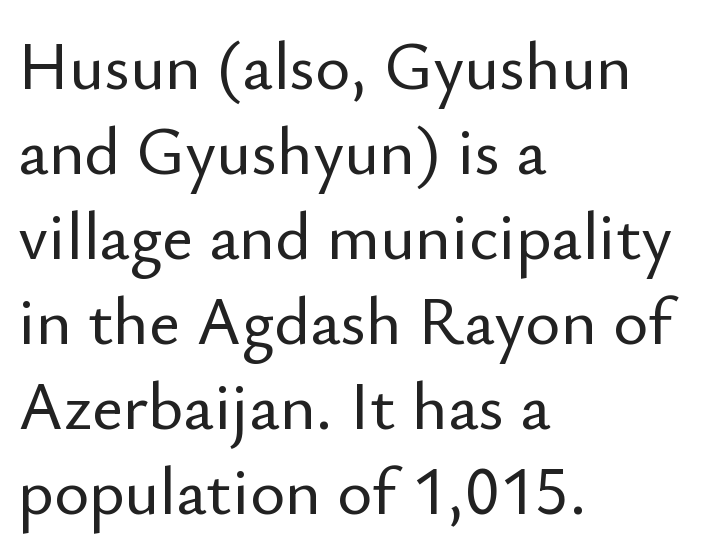
The image shows 67 px sans-serif type, upright; set left-aligned, normal line spacing (1.27x), normal letter spacing, not underlined; low stroke contrast and a small x-height.
